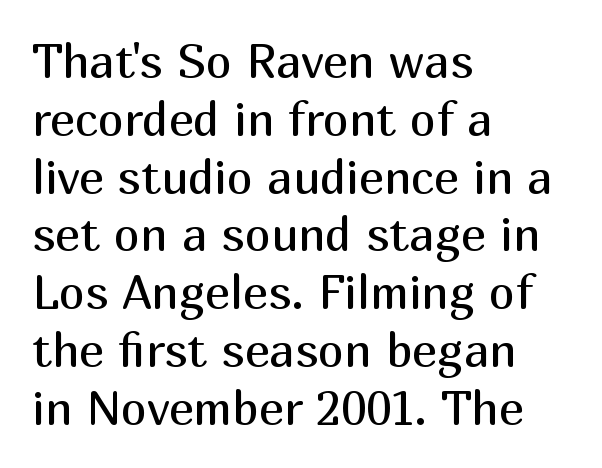
Q: Is the text bold? A: No.
Q: Is the text italic (slanted)? A: No, it is upright.
Q: Is the typeface a serif or a sans-serif typeface? A: Sans-serif.
Q: Is the text underlined? A: No.
Q: How is the paragraph aligned? A: Left-aligned.
Q: Is the spacing between letters normal or unusually wide? A: Normal.
Q: Width (condensed, normal, or wide)? A: Normal.
Q: Stroke contrast? A: Medium.
Q: x-height? A: Medium.
Q: Monospaced? A: No.
